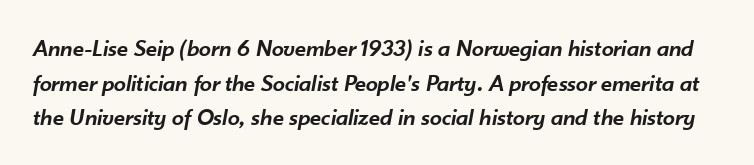
The image shows 24 px text type, italic (leaning right); set normal line spacing (1.44x), normal letter spacing, not underlined.
